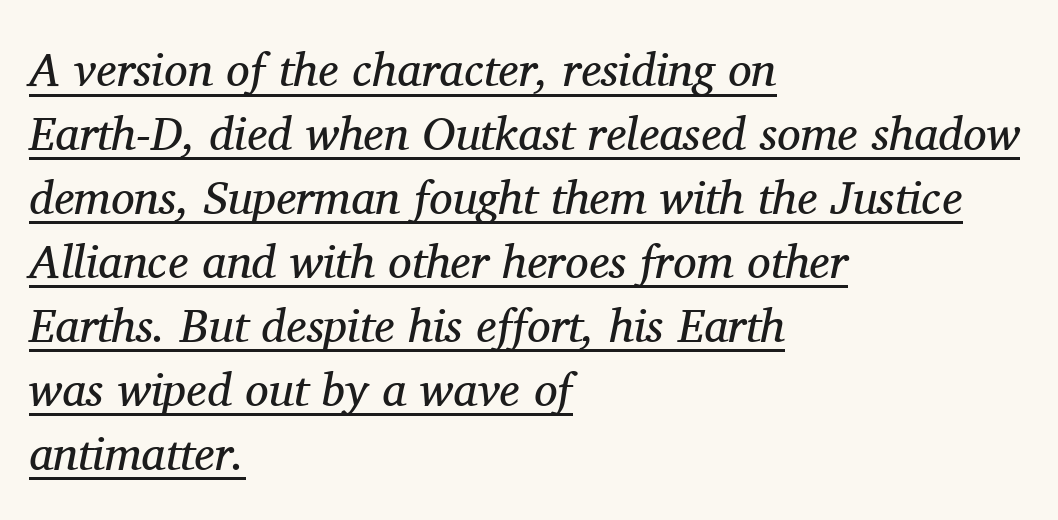
{"serif": "yes", "italic": "yes", "lean": "right", "slant_degrees": 11, "bold": "no", "weight": "regular", "width": "normal", "stroke_contrast": "medium", "x_height": "medium", "monospaced": "no", "underline": "yes", "align": "left", "line_spacing": "normal", "line_spacing_ratio": 1.36, "letter_spacing": "normal", "letter_spacing_em": 0.0, "glyph_px": 47}
